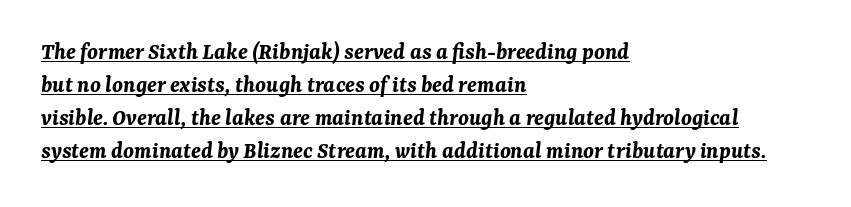
{"italic": "yes", "lean": "right", "slant_degrees": 7, "bold": "yes", "underline": "yes", "align": "left", "line_spacing": "normal", "line_spacing_ratio": 1.38, "letter_spacing": "normal", "letter_spacing_em": 0.0, "glyph_px": 24}
